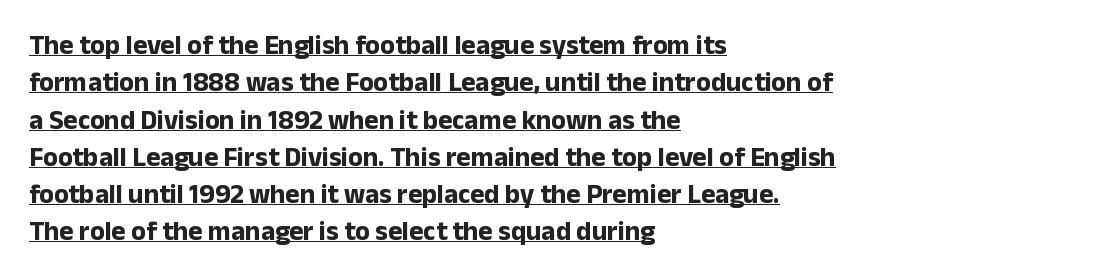
Q: Is the text bold? A: Yes.
Q: Is the text italic (slanted)? A: No, it is upright.
Q: Is the text underlined? A: Yes.
Q: How is the paragraph aligned? A: Left-aligned.
Q: Is the spacing between letters normal or unusually wide? A: Normal.
Q: Is the spacing between lines tight, normal or loose? A: Normal.
